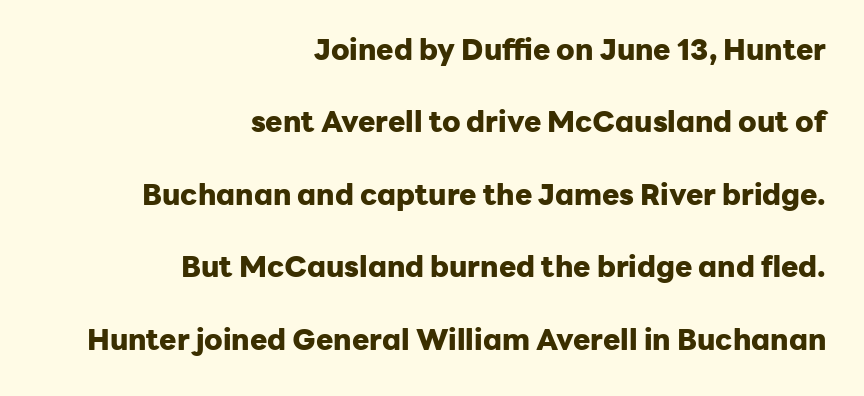
Descenders hang freely into open space. How would I describe the line gaps? Wide and relaxed. Words appear dense and cohesive because spacing is normal. Spacing verdict: proportional, widths tailored to each character.
